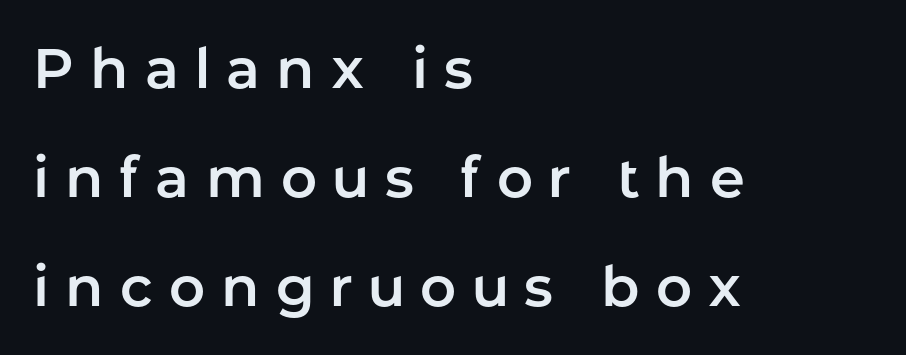
Proportional: the letters do not fall into vertical columns. The specimen omits any rule beneath the text block's lines. The designer dialed line spacing up above the default. The designer went with a sans here, leaving each stem footless. Each line starts at the same left margin while the right side varies.
